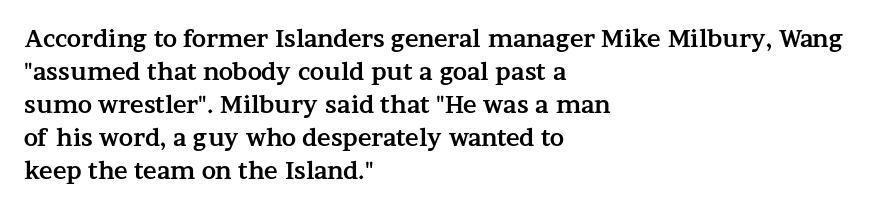
Q: Is the text bold? A: Yes.
Q: Is the text italic (slanted)? A: No, it is upright.
Q: Is the text underlined? A: No.
Q: How is the paragraph aligned? A: Left-aligned.
Q: Is the spacing between letters normal or unusually wide? A: Normal.
Q: Is the spacing between lines tight, normal or loose? A: Normal.
